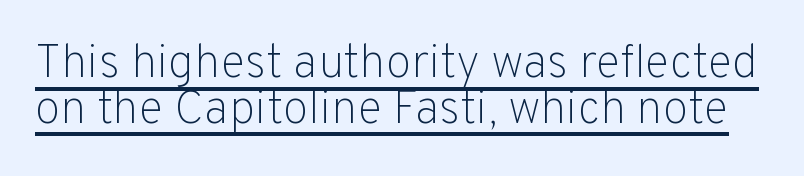
The image shows 47 px light sans-serif type, upright; set tight line spacing (0.97x), normal letter spacing, underlined; low stroke contrast and a medium x-height.
